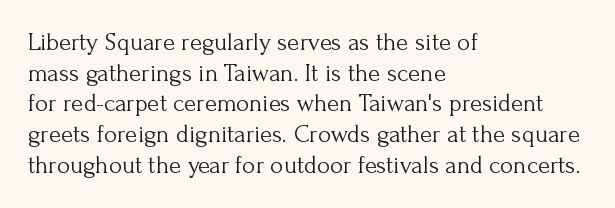
The image shows 25 px text type, upright; set left-aligned, line spacing 1.23x, normal letter spacing, not underlined.
